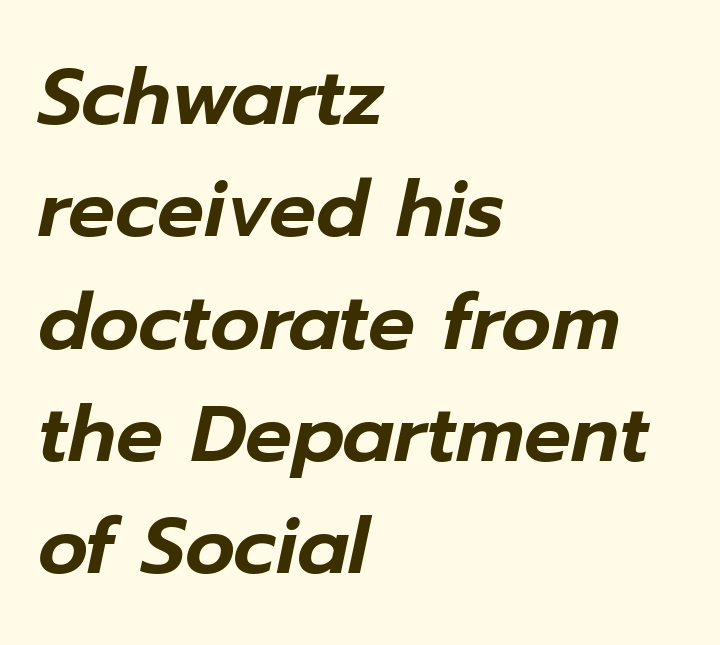
{"italic": "yes", "lean": "right", "slant_degrees": 12, "width": "normal", "stroke_contrast": "low", "x_height": "medium", "monospaced": "no", "underline": "no", "align": "left", "line_spacing": "normal", "line_spacing_ratio": 1.44, "letter_spacing": "normal", "letter_spacing_em": 0.0, "glyph_px": 78}
